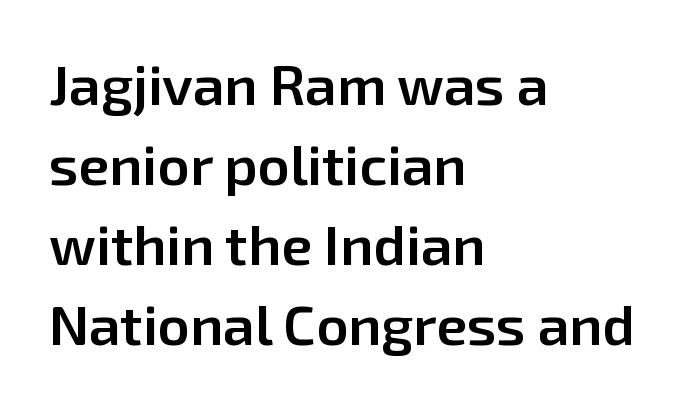
The image shows 56 px semibold sans-serif type, upright; set left-aligned, normal line spacing (1.43x), normal letter spacing, not underlined; low stroke contrast and a medium x-height.
